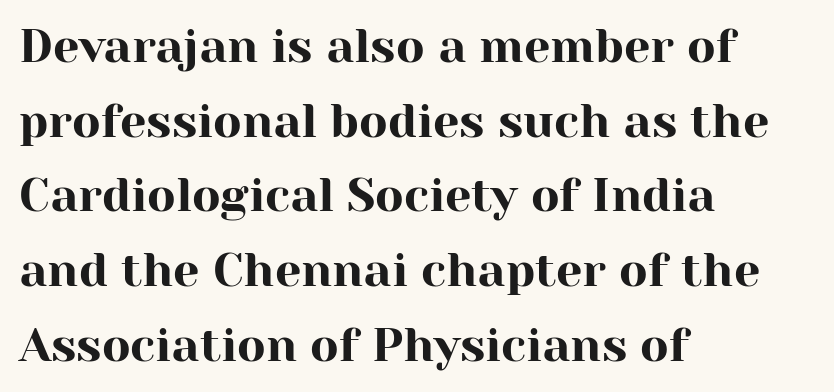
{"serif": "yes", "italic": "no", "width": "normal", "stroke_contrast": "high", "x_height": "medium", "monospaced": "no", "underline": "no", "align": "left", "line_spacing": "normal", "line_spacing_ratio": 1.59, "letter_spacing": "normal", "letter_spacing_em": 0.0, "glyph_px": 47}
